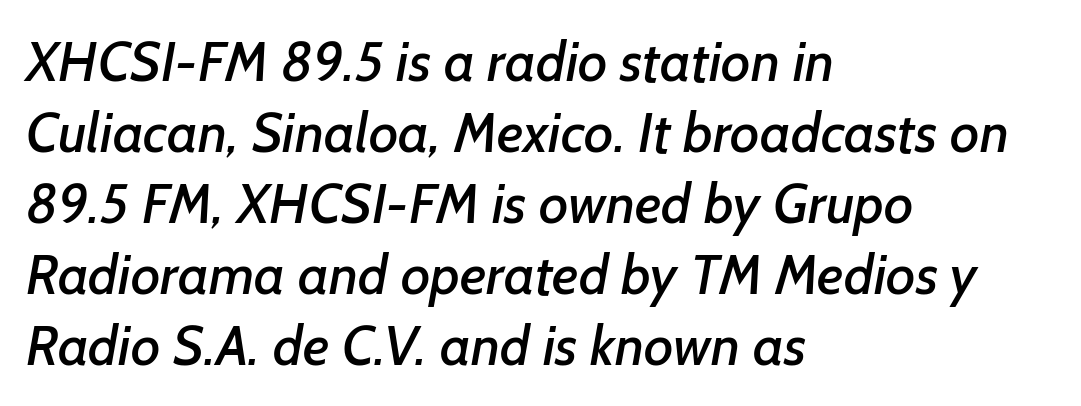
These lines are rendered in a variable-pitch font. These lines stack with their left ends in a neat column. In terms of letterspacing, this is plain default setting. Descender tails drop into unmarked territory. Observe the absence of serifs on each vertical stroke in this sample. Whoever set this chose a conventional vertical rhythm.
